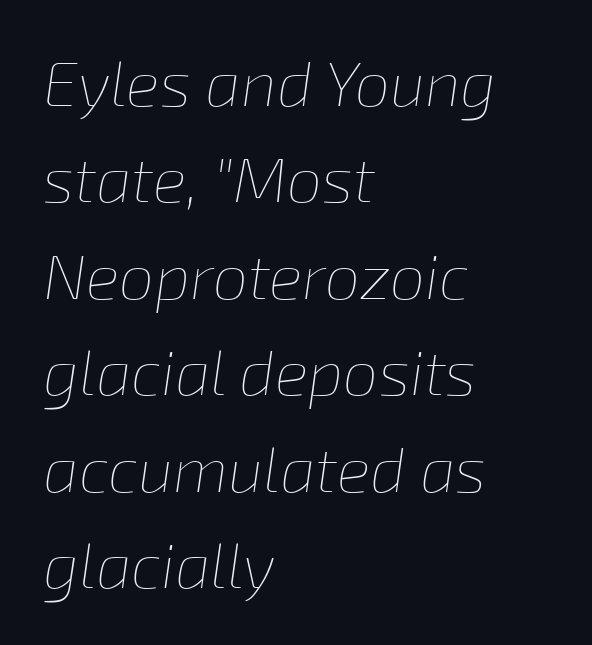
Decoration check: the copy has no underline. If you drew a ruler down the left edge, every line would touch it. The designer left line spacing at the default. Glyph-to-glyph distance matches everyday printed text. The typeface has the unassuming heft of standard copy or less.
